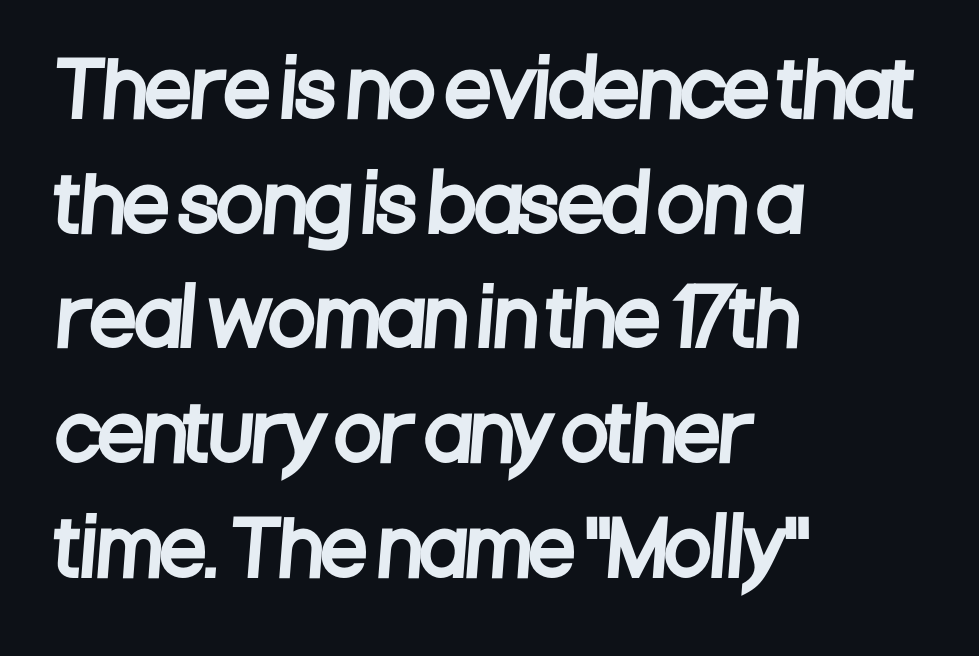
The image shows 75 px condensed sans-serif type; set left-aligned, normal line spacing (1.53x), normal letter spacing, not underlined; low stroke contrast and a large x-height.
